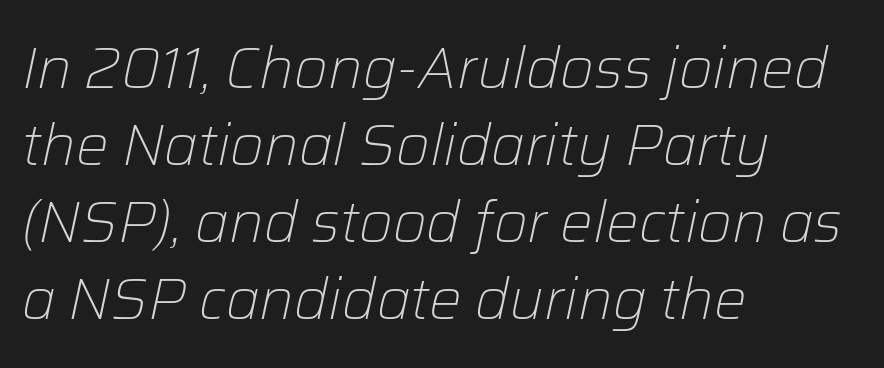
This sample keeps an unexceptional amount of space between lines. A typesetter would call this zero additional tracking. A typesetter would call this proportional, since set widths differ per character. The letters look calm and open, with moderate or lighter stems. The font's italic variant was chosen for this text.
